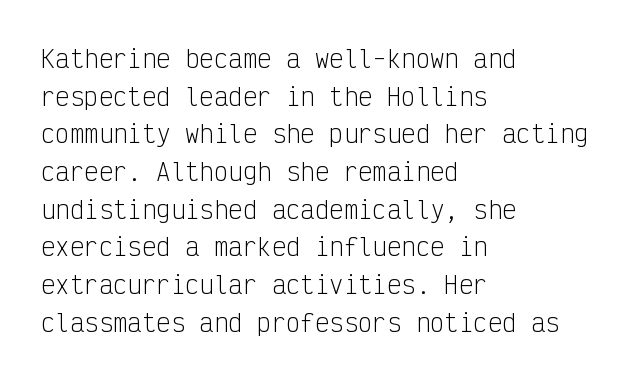
The setting favours the left margin, as ordinary paragraphs usually do. The face looks like a standard text weight, possibly lighter. Each row of text sits above clean, open space. Posture: straight, roman, zero tilt.
